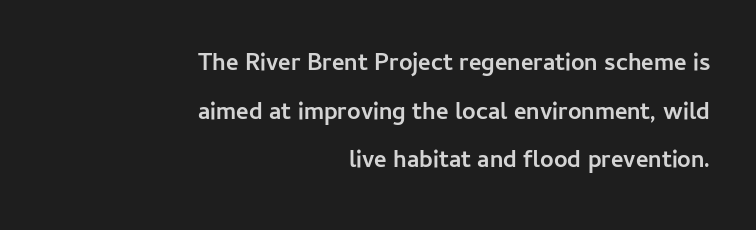
{"italic": "no", "bold": "yes", "underline": "no", "align": "right", "line_spacing": "loose", "line_spacing_ratio": 2.03, "letter_spacing": "normal", "letter_spacing_em": 0.0, "glyph_px": 24}
